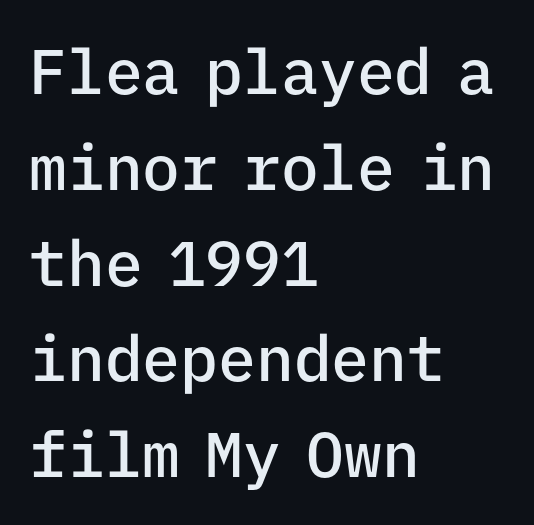
The image shows 63 px semibold sans-serif type, upright, monospaced; set left-aligned, normal line spacing (1.52x), normal letter spacing, not underlined; low stroke contrast and a medium x-height.
